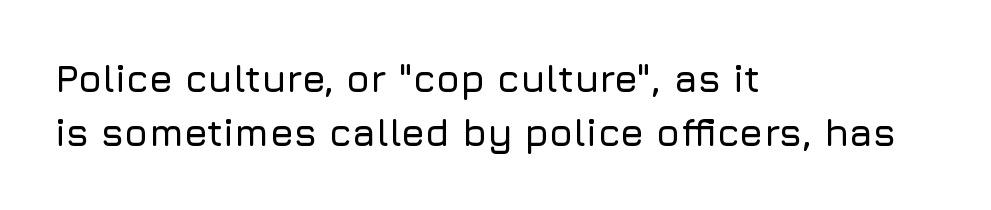
Compared with a centered layout, this one pins lines to the left instead. The passage shown is typed in a proportional face where columns would drift. Regular leading. Just letters on the line, the space beneath them empty. The axis of the letterforms is exactly vertical. This sample uses plain, unmodified letter spacing.
